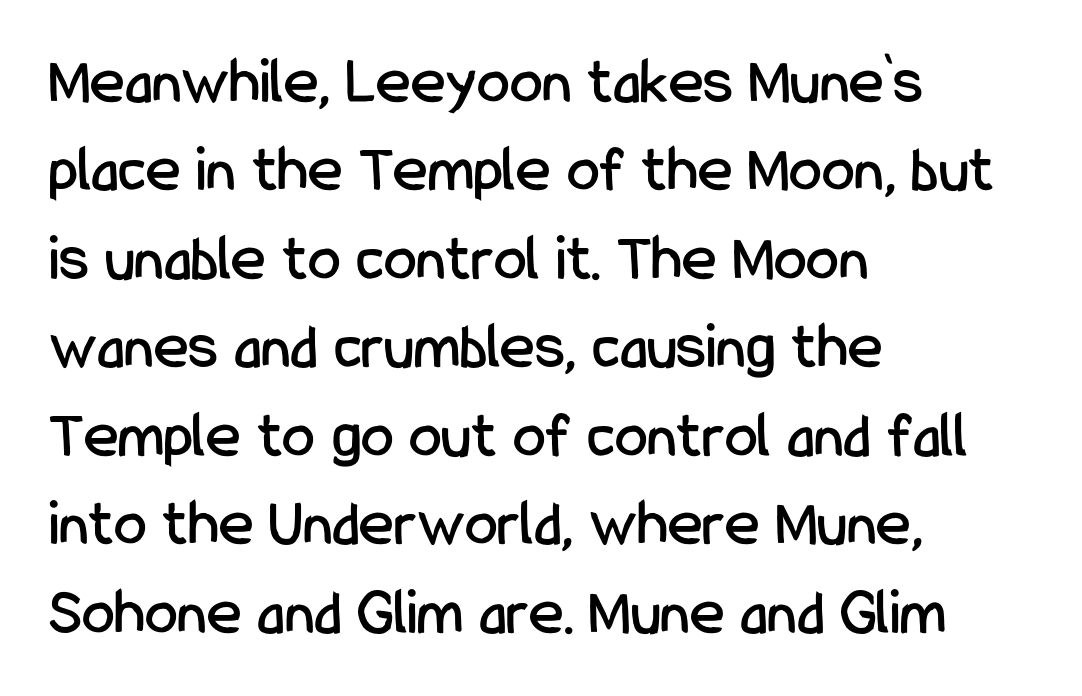
The image shows 66 px condensed sans-serif type, upright; set left-aligned, normal line spacing (1.34x), normal letter spacing, not underlined; low stroke contrast and a medium x-height.
